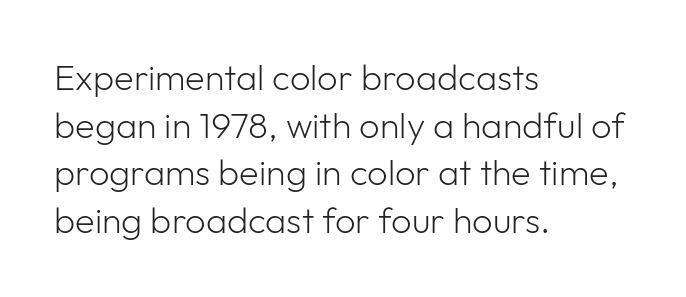
Stroke terminals: plain, sans-serif. A typesetter would call this proportional, since set widths differ per character. Nothing unusual about the tracking: characters are spaced as the font intends. The passage shown is not underscored anywhere. Each stroke keeps to a modest, everyday thickness or less.
